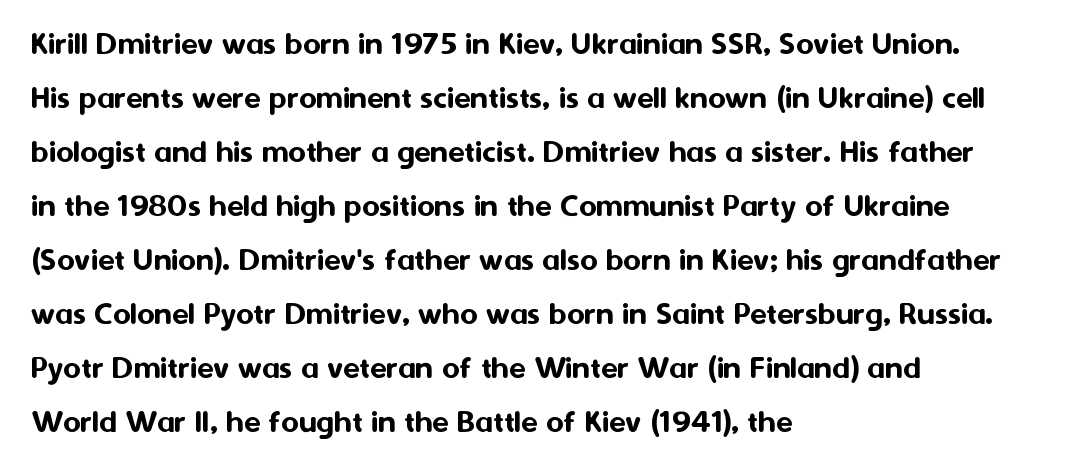
Proportional: the letters do not fall into vertical columns. A typesetter would mark this as roman, not italic. Leading matches the norm, producing a regular column. How are the letters spaced? Ordinarily, with no added tracking. Letterform terminals end flat and unadorned throughout the passage.
